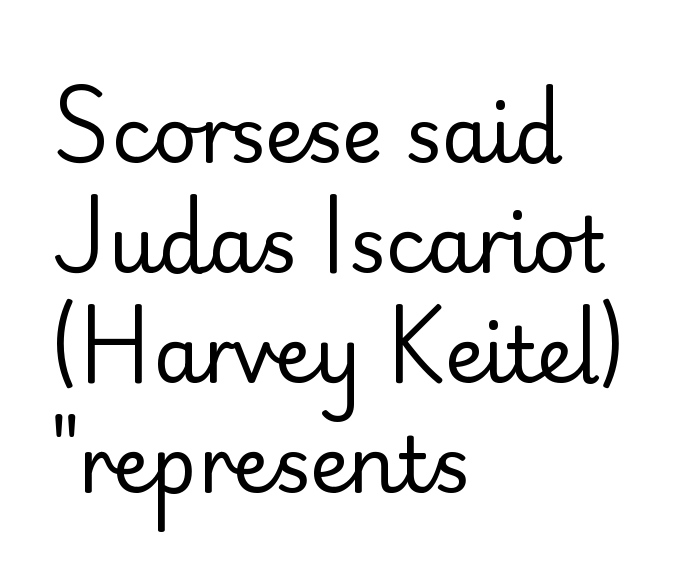
Q: Is the text bold? A: No.
Q: Is the text italic (slanted)? A: No, it is upright.
Q: Is the typeface a serif or a sans-serif typeface? A: Sans-serif.
Q: Is the text underlined? A: No.
Q: How is the paragraph aligned? A: Left-aligned.
Q: Is the spacing between letters normal or unusually wide? A: Normal.
Q: Is the spacing between lines tight, normal or loose? A: Normal.
Q: Width (condensed, normal, or wide)? A: Normal.
Q: Stroke contrast? A: Low.
Q: x-height? A: Small.
Q: Monospaced? A: No.
